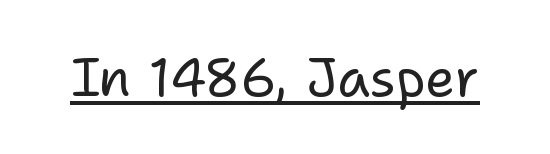
The image shows 53 px regular-weight sans-serif type, upright; set normal letter spacing, underlined; low stroke contrast and a medium x-height.
